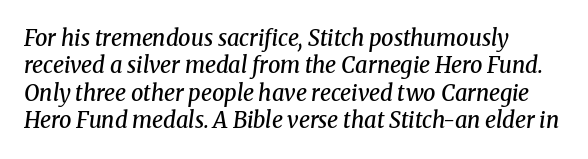
{"italic": "yes", "lean": "right", "slant_degrees": 8, "bold": "semi", "underline": "no", "align": "left", "line_spacing": "normal", "line_spacing_ratio": 1.25, "letter_spacing": "normal", "letter_spacing_em": 0.0, "glyph_px": 22}
